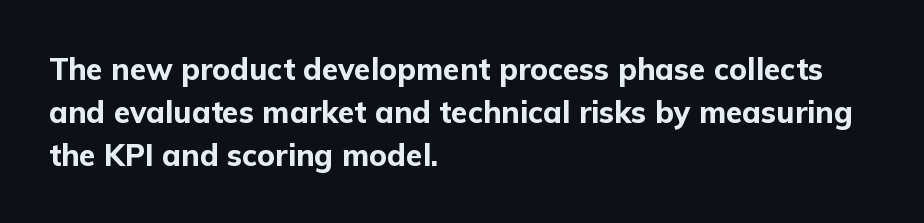
The image shows 30 px bold sans-serif type, upright; set left-aligned, normal line spacing (1.43x), normal letter spacing, not underlined; low stroke contrast and a medium x-height.
